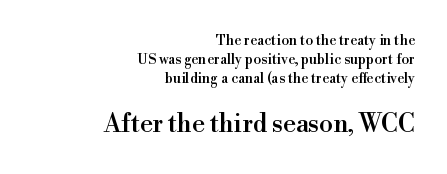
{"italic": "no", "underline": "no", "align": "right", "line_spacing": "normal", "line_spacing_ratio": 1.34, "letter_spacing": "normal", "letter_spacing_em": 0.0, "larger_block": "second", "size_ratio": 1.79, "glyph_px": 25}
